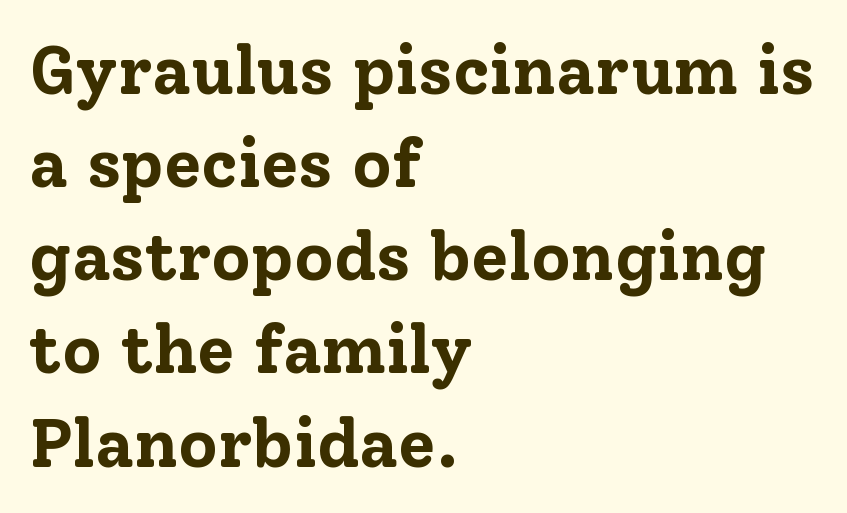
The image shows 68 px bold serif type, upright; set left-aligned, normal line spacing (1.37x), normal letter spacing, not underlined; low stroke contrast and a medium x-height.
